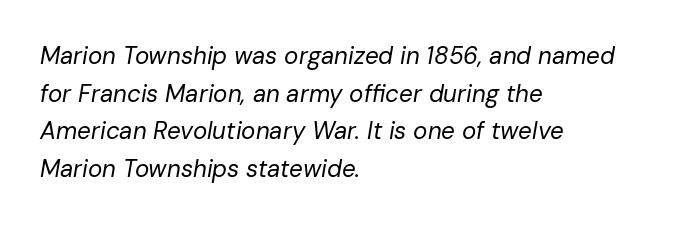
The image shows 24 px text type, italic (leaning right); set left-aligned, normal line spacing (1.57x), normal letter spacing, not underlined.
